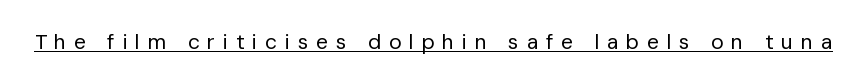
The image shows 21 px text type, upright; set unusually wide letter spacing (+0.37 em), underlined.
